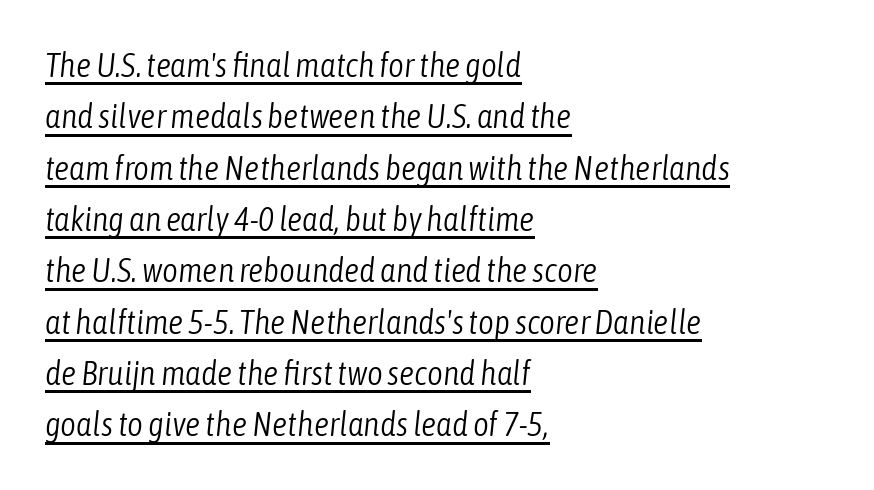
The image shows 34 px light, condensed type, italic (leaning right); set left-aligned, normal line spacing (1.51x), normal letter spacing, underlined; low stroke contrast and a medium x-height.
